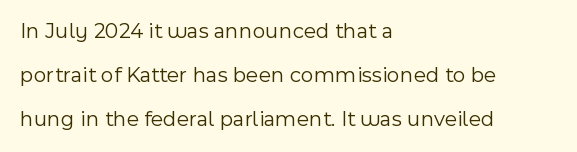
Q: Is the text bold? A: No.
Q: Is the text italic (slanted)? A: No, it is upright.
Q: Is the text underlined? A: No.
Q: How is the paragraph aligned? A: Left-aligned.
Q: Is the spacing between letters normal or unusually wide? A: Normal.
Q: Is the spacing between lines tight, normal or loose? A: Loose.
